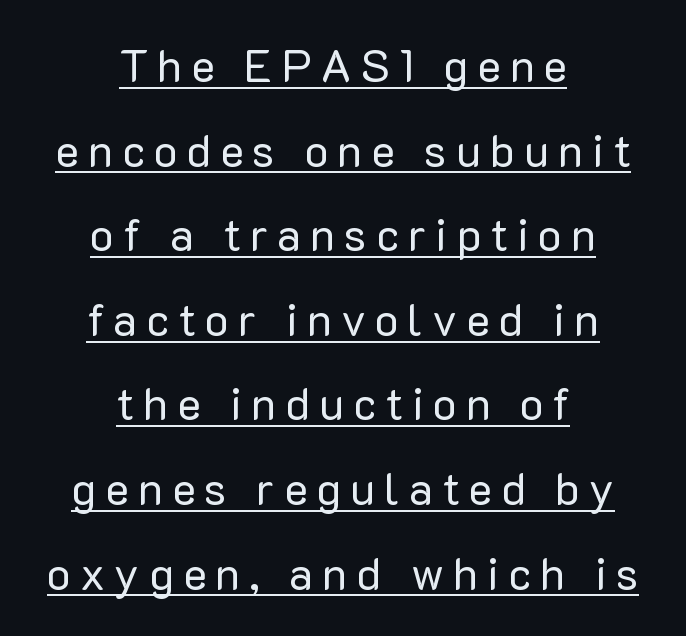
Serifs: no, the terminals of the letterforms are clean. Centered paragraph, ragged on both sides. If you drew a line through each stem, it would be perfectly vertical. You can see a thin bar hugging the bottom of the glyphs. In terms of letterspacing, this is a distinctly airy, spread setting.
